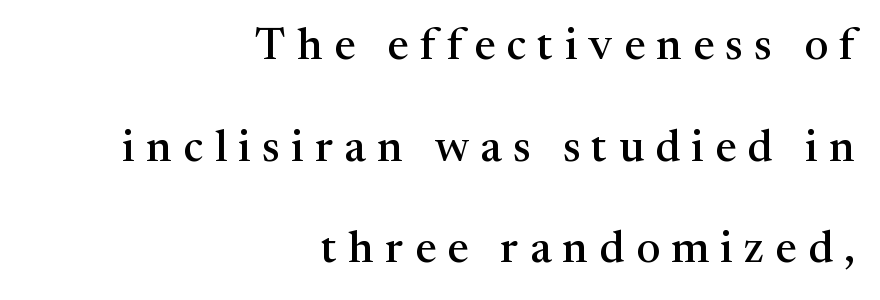
This rendering employs a face with finishing strokes, i.e., a serif. A flush-right, rag-left setting is used for this passage. These lines are rendered in a variable-pitch font. Compared with typical body copy, the letter spacing here is much looser. Characters remain perfectly vertical along every line. Each new line begins a long way beneath the previous one.
